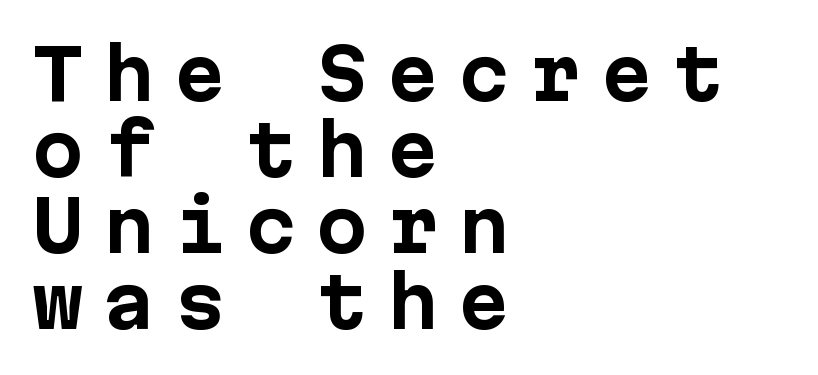
Q: Is the text bold? A: Yes.
Q: Is the text italic (slanted)? A: No, it is upright.
Q: Is the typeface a serif or a sans-serif typeface? A: Sans-serif.
Q: Is the text underlined? A: No.
Q: How is the paragraph aligned? A: Left-aligned.
Q: Is the spacing between letters normal or unusually wide? A: Unusually wide.
Q: Is the spacing between lines tight, normal or loose? A: Tight.
Q: Width (condensed, normal, or wide)? A: Normal.
Q: Stroke contrast? A: Low.
Q: x-height? A: Medium.
